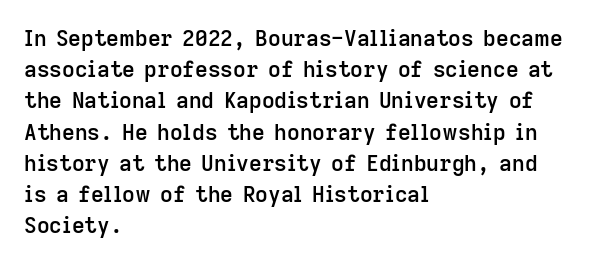
This is moderately heavy type, rendered in semibold. No extra tracking has been applied to these lines. Alignment: flush left. Leading matches the norm, producing a regular column.
